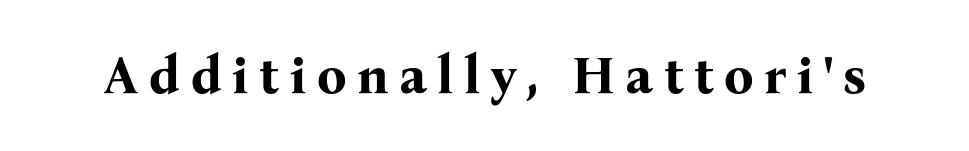
The image shows 52 px bold serif type, upright; set unusually wide letter spacing (+0.2 em), not underlined; medium stroke contrast and a medium x-height.
